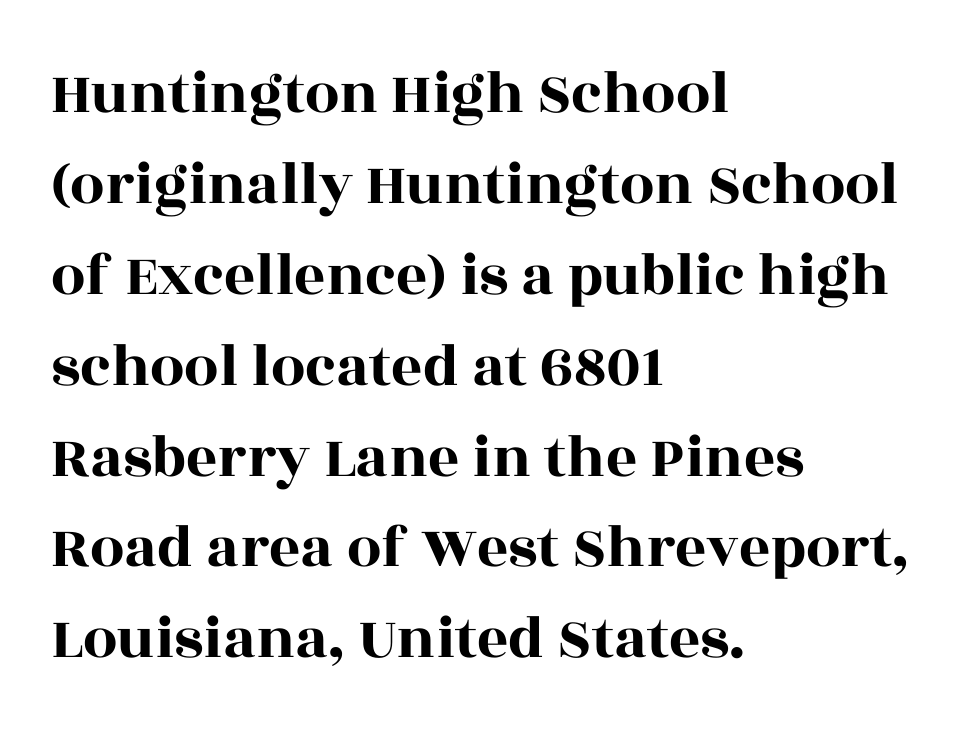
Does the copy run flush right? No — it runs flush left. Inter-character spacing is left at the font's built-in metrics. Does the type have serifs? Yes, each stem ends in a small foot. The face used here is proportionally spaced, like ordinary book or web type.
